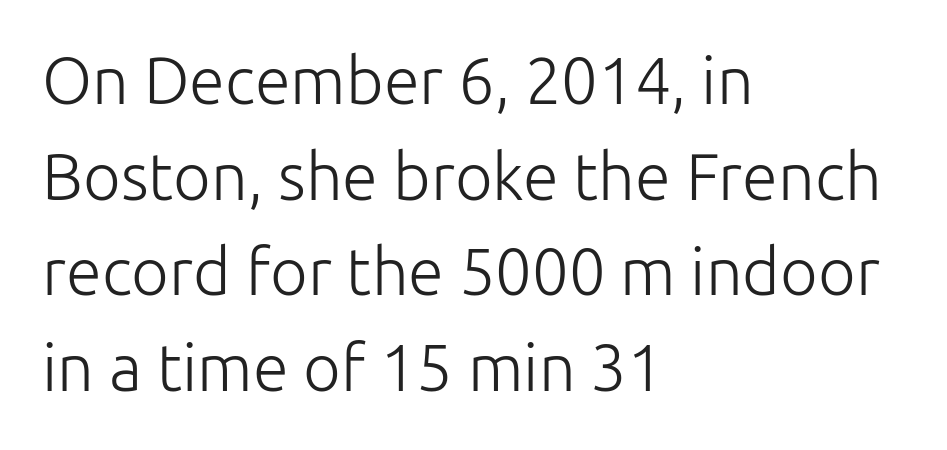
The image shows 65 px light sans-serif type, upright; set left-aligned, normal line spacing (1.47x), normal letter spacing, not underlined; low stroke contrast and a medium x-height.
